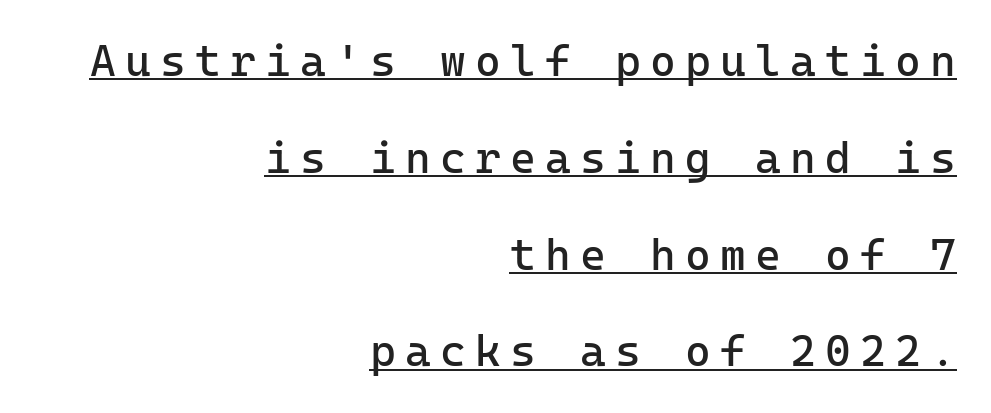
{"serif": "no", "italic": "no", "bold": "no", "weight": "regular", "width": "normal", "stroke_contrast": "low", "x_height": "medium", "monospaced": "yes", "underline": "yes", "align": "right", "line_spacing": "loose", "line_spacing_ratio": 2.2, "letter_spacing": "wide", "letter_spacing_em": 0.21, "glyph_px": 44}
